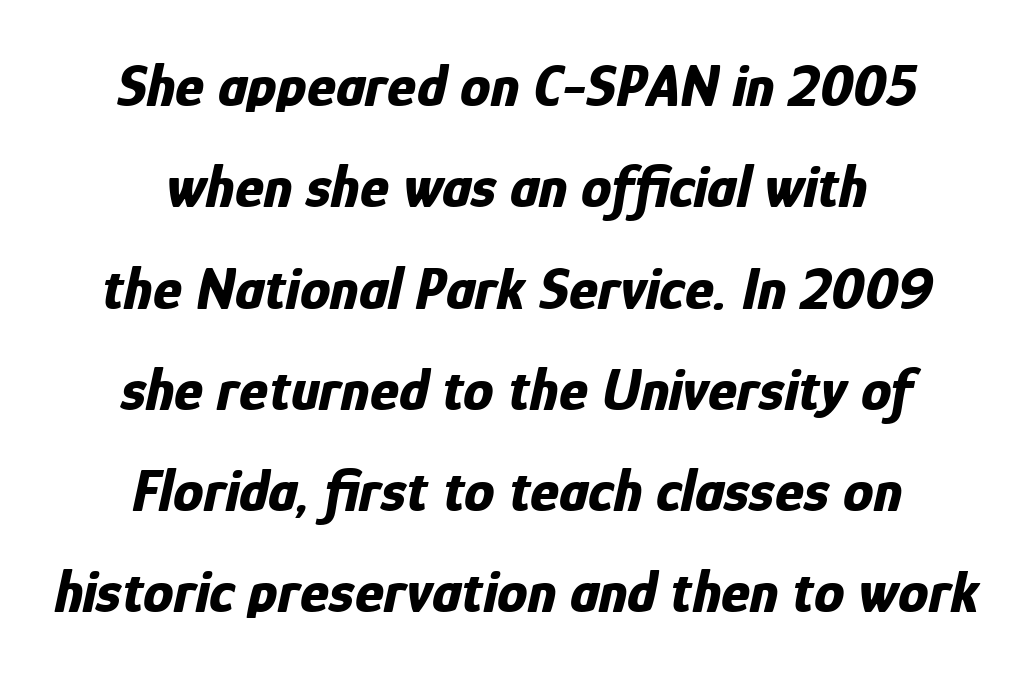
No extra tracking has been applied to these lines. A centered setting, common on invitations and titles, is used for this passage. Each new line begins a customary step beneath the previous one. Plain, unruled lines of type. Think of a printed novel: that variable character pitch is what you see here. Strong, thick strokes mark this as bold type.
